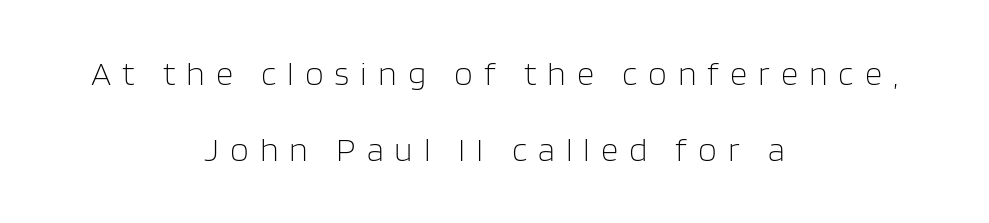
Q: Is the text bold? A: No.
Q: Is the text italic (slanted)? A: No, it is upright.
Q: Is the typeface a serif or a sans-serif typeface? A: Sans-serif.
Q: Is the text underlined? A: No.
Q: How is the paragraph aligned? A: Centered.
Q: Is the spacing between letters normal or unusually wide? A: Unusually wide.
Q: Is the spacing between lines tight, normal or loose? A: Loose.
Q: Width (condensed, normal, or wide)? A: Normal.
Q: Stroke contrast? A: Low.
Q: x-height? A: Large.
Q: Monospaced? A: No.
